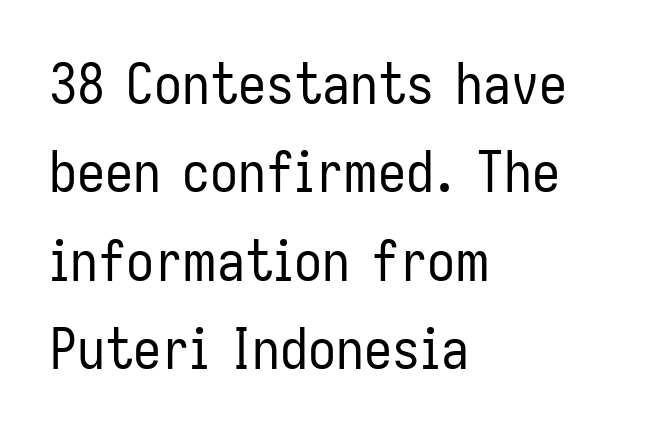
Q: Is the text bold? A: No.
Q: Is the text italic (slanted)? A: No, it is upright.
Q: Is the typeface a serif or a sans-serif typeface? A: Sans-serif.
Q: Is the text underlined? A: No.
Q: How is the paragraph aligned? A: Left-aligned.
Q: Is the spacing between letters normal or unusually wide? A: Normal.
Q: Is the spacing between lines tight, normal or loose? A: Normal.
Q: Width (condensed, normal, or wide)? A: Condensed.
Q: Stroke contrast? A: Low.
Q: x-height? A: Medium.
Q: Monospaced? A: No.
